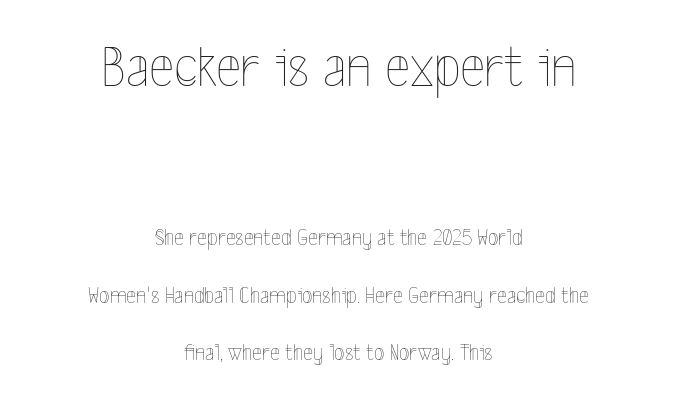
The image shows 60 px thin, condensed type, upright; set centered, loose line spacing (2.4x), normal letter spacing, not underlined; the first (top) block is 2.5x larger; a medium x-height.
